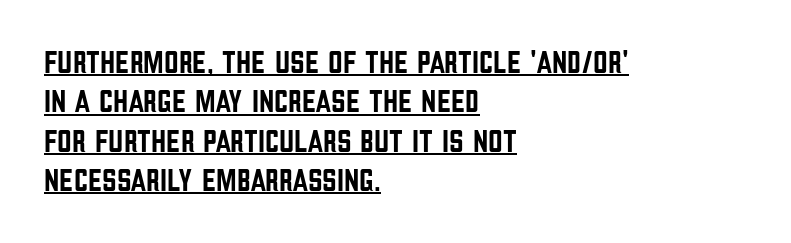
The image shows 32 px condensed sans-serif type, upright; set left-aligned, line spacing 1.23x, normal letter spacing, underlined; low stroke contrast and a large x-height.
